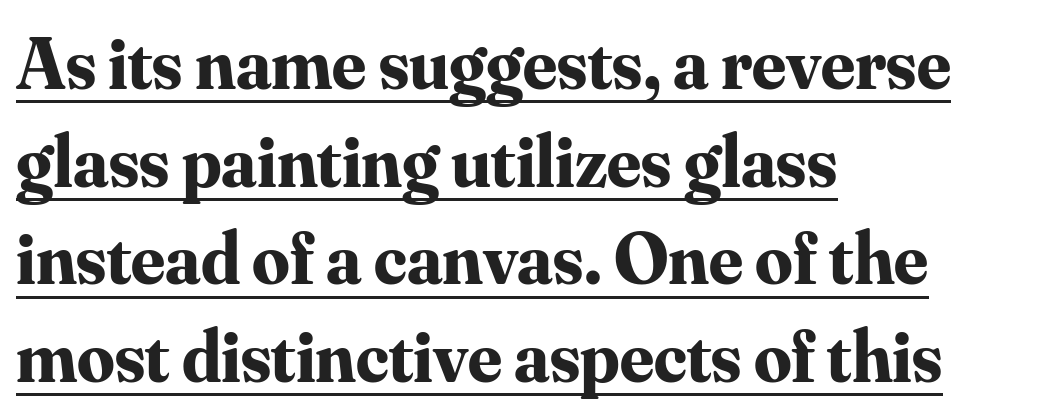
The image shows 74 px bold serif type, upright; set left-aligned, normal line spacing (1.32x), normal letter spacing, underlined; medium stroke contrast and a small x-height.
